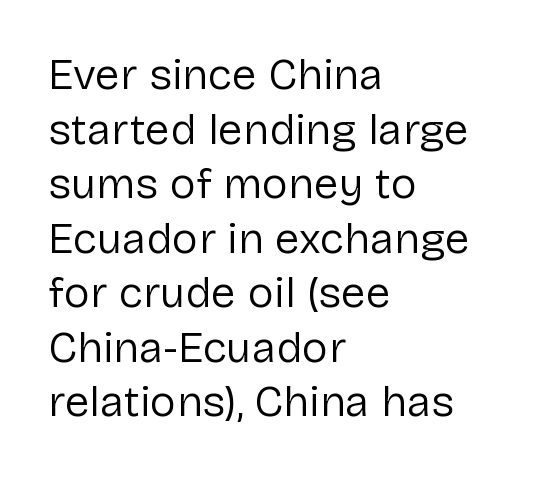
Q: Is the text bold? A: No.
Q: Is the text italic (slanted)? A: No, it is upright.
Q: Is the typeface a serif or a sans-serif typeface? A: Sans-serif.
Q: Is the text underlined? A: No.
Q: How is the paragraph aligned? A: Left-aligned.
Q: Is the spacing between letters normal or unusually wide? A: Normal.
Q: Width (condensed, normal, or wide)? A: Normal.
Q: Stroke contrast? A: Low.
Q: x-height? A: Medium.
Q: Monospaced? A: No.
